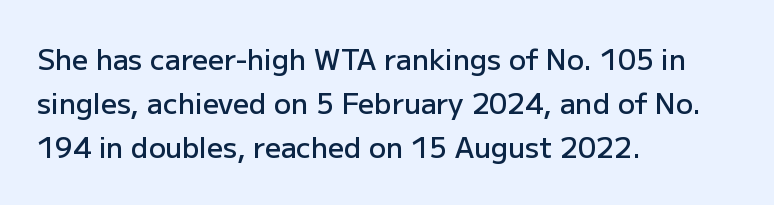
{"serif": "no", "italic": "no", "bold": "semi", "weight": "semibold", "width": "normal", "stroke_contrast": "low", "x_height": "medium", "monospaced": "no", "underline": "no", "align": "left", "line_spacing": "normal", "line_spacing_ratio": 1.58, "letter_spacing": "normal", "letter_spacing_em": 0.0, "glyph_px": 28}
